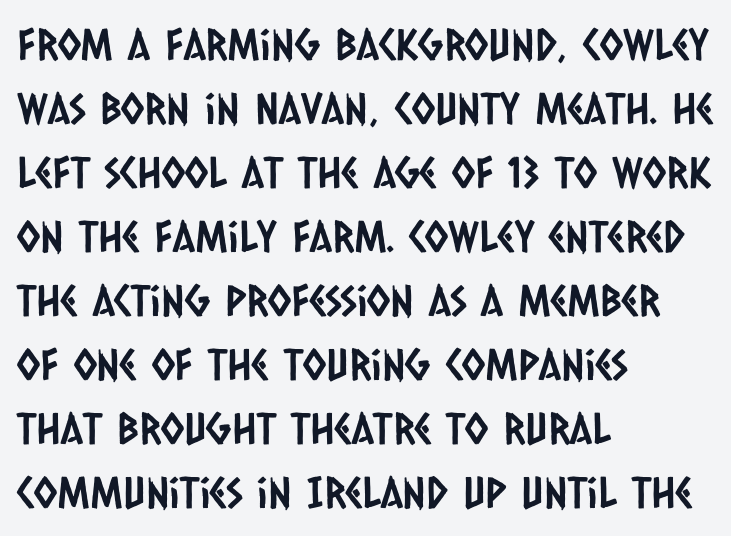
This sample has the flowing, uneven cadence of proportional lettering. Bare-footed words on every line. Compared with typical paragraphs, the rows here are spaced about the same. Casual observation: everything's shoved over to the left. Nope, no serifs anywhere on these letters. Honestly, the letter spacing is just normal — you wouldn't notice it.
